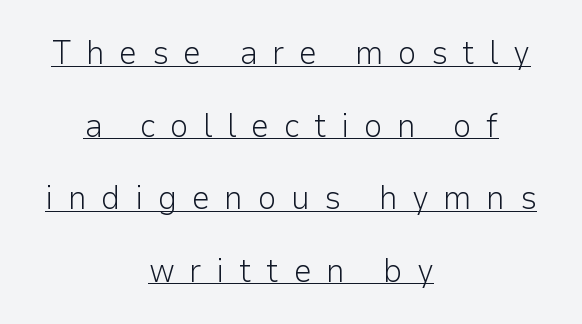
{"serif": "no", "italic": "no", "bold": "no", "weight": "light", "width": "normal", "stroke_contrast": "low", "x_height": "medium", "monospaced": "no", "underline": "yes", "align": "center", "line_spacing": "loose", "line_spacing_ratio": 2.2, "letter_spacing": "wide", "letter_spacing_em": 0.44, "glyph_px": 33}
